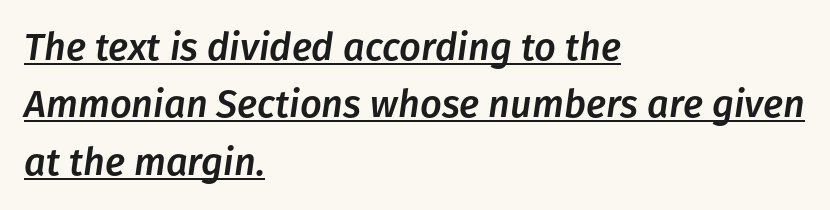
Q: Is the text italic (slanted)? A: Yes, it leans right by about 8 degrees.
Q: Is the text underlined? A: Yes.
Q: How is the paragraph aligned? A: Left-aligned.
Q: Is the spacing between letters normal or unusually wide? A: Normal.
Q: Is the spacing between lines tight, normal or loose? A: Normal.
Q: Width (condensed, normal, or wide)? A: Normal.
Q: Stroke contrast? A: Low.
Q: x-height? A: Medium.
Q: Monospaced? A: No.
